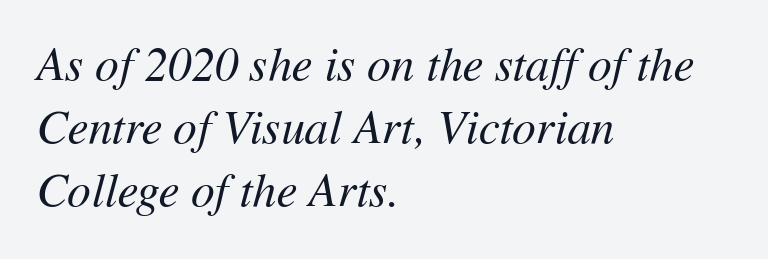
{"italic": "yes", "lean": "right", "slant_degrees": 11, "bold": "no", "weight": "regular", "width": "normal", "stroke_contrast": "medium", "x_height": "medium", "monospaced": "no", "underline": "no", "align": "left", "line_spacing": "normal", "line_spacing_ratio": 1.34, "letter_spacing": "normal", "letter_spacing_em": 0.0, "glyph_px": 47}
